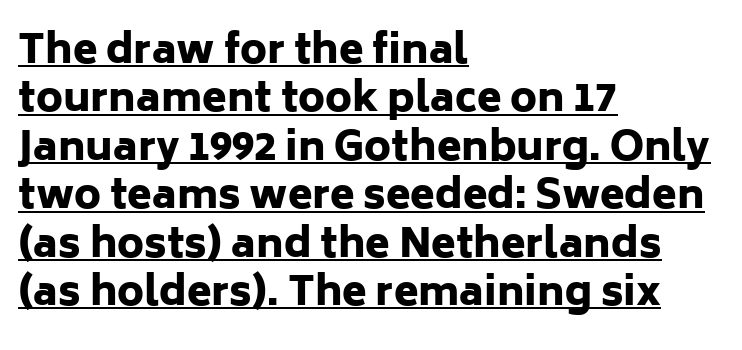
{"serif": "no", "italic": "no", "bold": "yes", "weight": "heavy", "width": "normal", "stroke_contrast": "low", "x_height": "medium", "monospaced": "no", "underline": "yes", "align": "left", "line_spacing_ratio": 1.21, "letter_spacing": "normal", "letter_spacing_em": 0.0, "glyph_px": 40}
